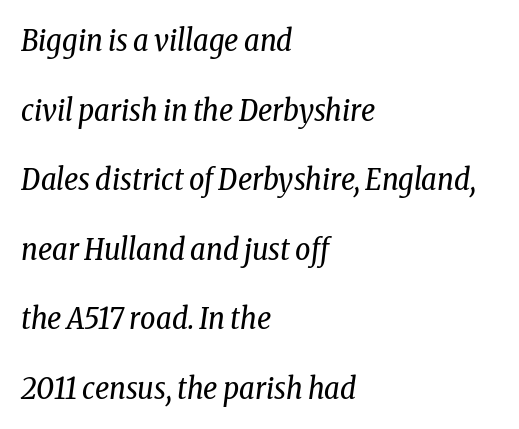
{"serif": "yes", "italic": "yes", "lean": "right", "slant_degrees": 8, "bold": "no", "weight": "regular", "width": "condensed", "stroke_contrast": "low", "x_height": "medium", "monospaced": "no", "underline": "no", "align": "left", "line_spacing": "loose", "line_spacing_ratio": 2.32, "letter_spacing": "normal", "letter_spacing_em": 0.0, "glyph_px": 30}
